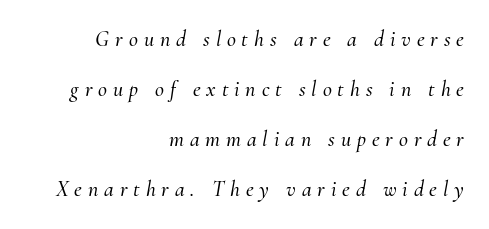
Q: Is the text italic (slanted)? A: Yes, it leans right by about 10 degrees.
Q: Is the text underlined? A: No.
Q: How is the paragraph aligned? A: Right-aligned.
Q: Is the spacing between letters normal or unusually wide? A: Unusually wide.
Q: Is the spacing between lines tight, normal or loose? A: Loose.
